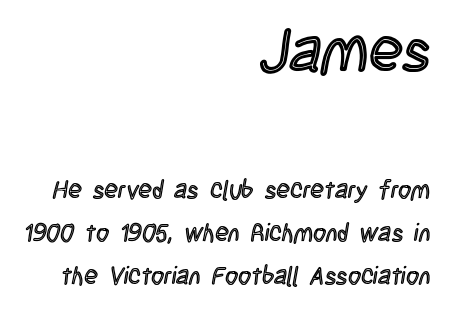
The image shows 62 px condensed type; set right-aligned, line spacing 1.73x, normal letter spacing, not underlined; the first (top) block is 2.48x larger; a large x-height.
